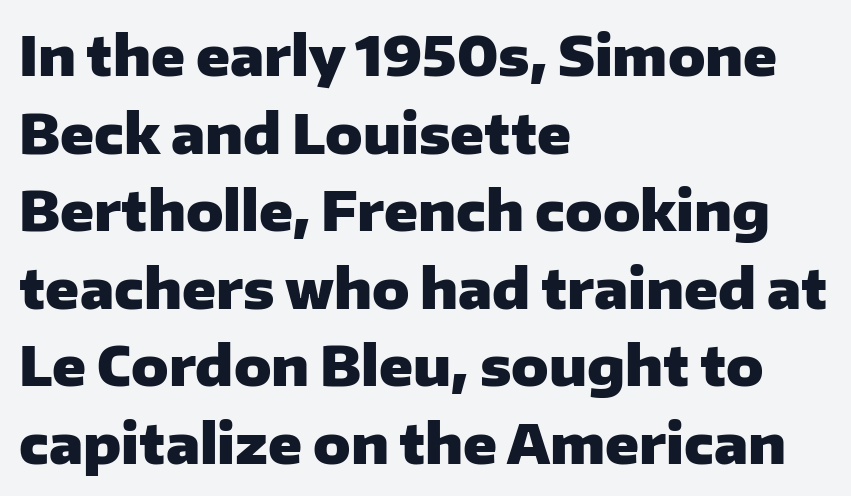
Q: Is the text bold? A: Yes.
Q: Is the text italic (slanted)? A: No, it is upright.
Q: Is the typeface a serif or a sans-serif typeface? A: Sans-serif.
Q: Is the text underlined? A: No.
Q: How is the paragraph aligned? A: Left-aligned.
Q: Is the spacing between letters normal or unusually wide? A: Normal.
Q: Is the spacing between lines tight, normal or loose? A: Normal.
Q: Width (condensed, normal, or wide)? A: Normal.
Q: Stroke contrast? A: Low.
Q: x-height? A: Medium.
Q: Monospaced? A: No.
